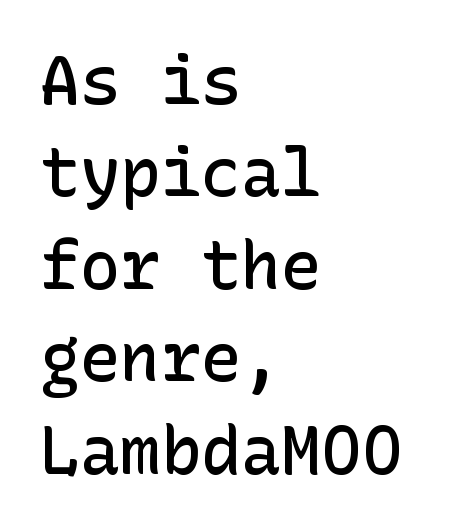
Q: Is the text bold? A: Semi-bold.
Q: Is the text italic (slanted)? A: No, it is upright.
Q: Is the typeface a serif or a sans-serif typeface? A: Sans-serif.
Q: Is the text underlined? A: No.
Q: How is the paragraph aligned? A: Left-aligned.
Q: Is the spacing between letters normal or unusually wide? A: Normal.
Q: Is the spacing between lines tight, normal or loose? A: Normal.
Q: Width (condensed, normal, or wide)? A: Normal.
Q: Stroke contrast? A: Low.
Q: x-height? A: Medium.
